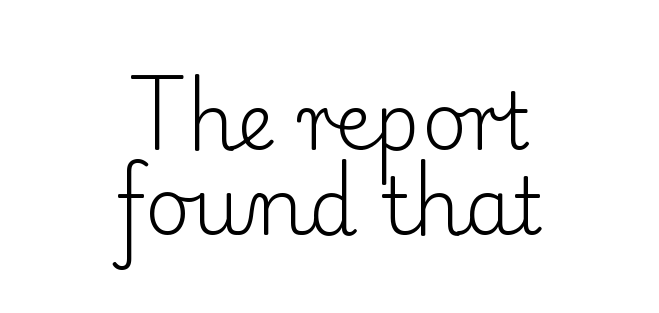
The lines in this sample share a center point and differ in where they start and stop. Honestly, there is no underline to notice here at all. Compared with typical body copy, the letter spacing here is the same. Horizontal bands of white between lines are thin slivers. No heavy texture on the line: the type isn't bold. The specimen reads as upright at a glance.
